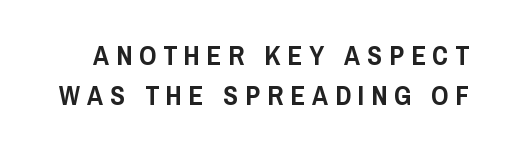
Q: Is the text italic (slanted)? A: No, it is upright.
Q: Is the text underlined? A: No.
Q: Is the spacing between letters normal or unusually wide? A: Unusually wide.
Q: Is the spacing between lines tight, normal or loose? A: Normal.
